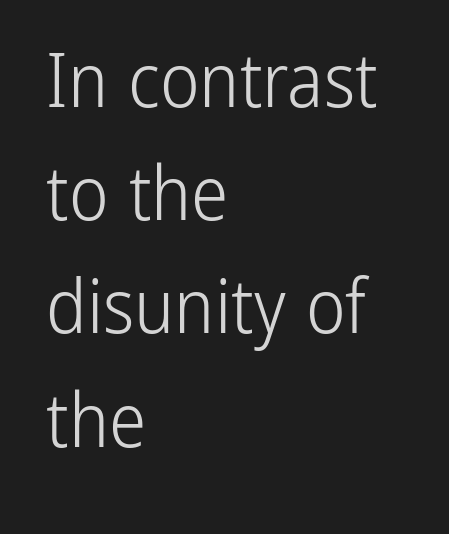
{"serif": "no", "italic": "no", "bold": "no", "weight": "light", "width": "condensed", "stroke_contrast": "low", "x_height": "medium", "monospaced": "no", "underline": "no", "align": "left", "line_spacing": "normal", "line_spacing_ratio": 1.51, "letter_spacing": "normal", "letter_spacing_em": 0.0, "glyph_px": 75}
